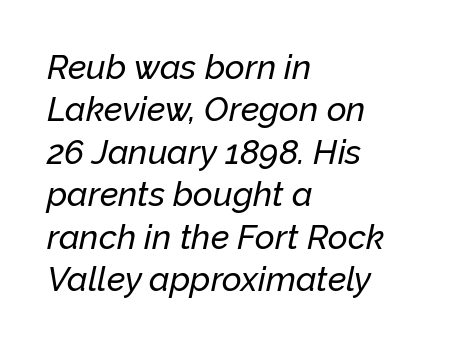
{"italic": "yes", "lean": "right", "slant_degrees": 12, "width": "normal", "stroke_contrast": "low", "x_height": "medium", "monospaced": "no", "underline": "no", "align": "left", "line_spacing": "normal", "line_spacing_ratio": 1.25, "letter_spacing": "normal", "letter_spacing_em": 0.0, "glyph_px": 34}
